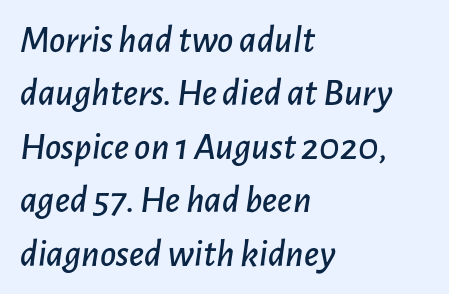
The image shows 39 px text type, italic (leaning right); set left-aligned, normal line spacing (1.37x), normal letter spacing, not underlined; low stroke contrast and a medium x-height.
